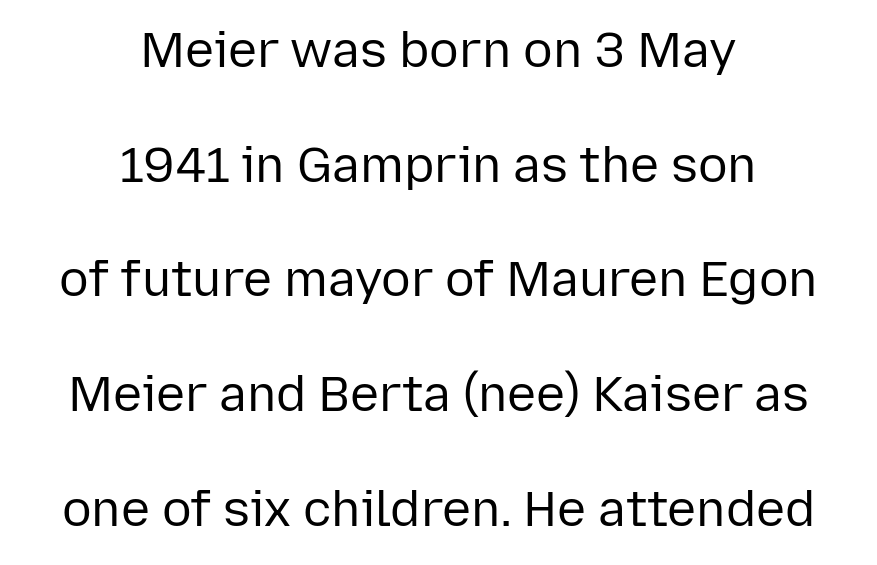
{"serif": "no", "italic": "no", "bold": "no", "weight": "regular", "width": "normal", "stroke_contrast": "low", "x_height": "medium", "monospaced": "no", "underline": "no", "align": "center", "line_spacing": "loose", "line_spacing_ratio": 2.34, "letter_spacing": "normal", "letter_spacing_em": 0.0, "glyph_px": 49}
